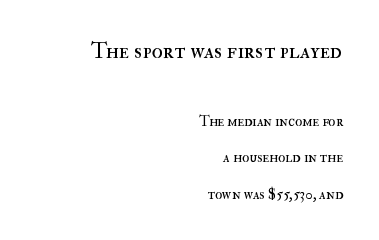
Q: Is the text bold? A: No.
Q: Is the text italic (slanted)? A: No, it is upright.
Q: Is the text underlined? A: No.
Q: How is the paragraph aligned? A: Right-aligned.
Q: Is the spacing between letters normal or unusually wide? A: Normal.
Q: Is the spacing between lines tight, normal or loose? A: Loose.
Q: Which block of text is set in a larger size, the first (top) or the second (bottom)? A: The first (top) one.
